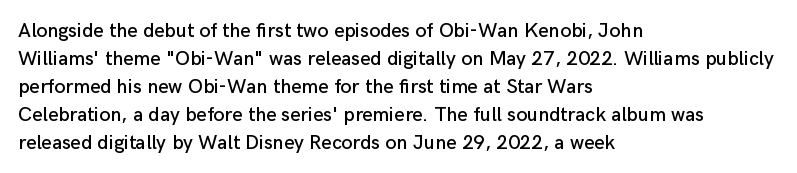
Ordinary non-slanted type is in use. Type without underlining. A typesetter would call this zero additional tracking. Horizontally, the lines are justified to the leading edge only. Honestly, the row spacing looks completely unremarkable.
